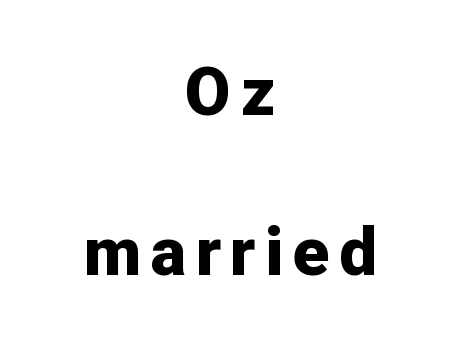
I'd call this a sans setting — the letters go barefoot. These lines were composed using upright roman letters. The lines are spread far apart with generous leading. Spacing verdict: proportional, widths tailored to each character. Caption: multi-line text, centered on the measure. Descender tails drop into unmarked territory.
